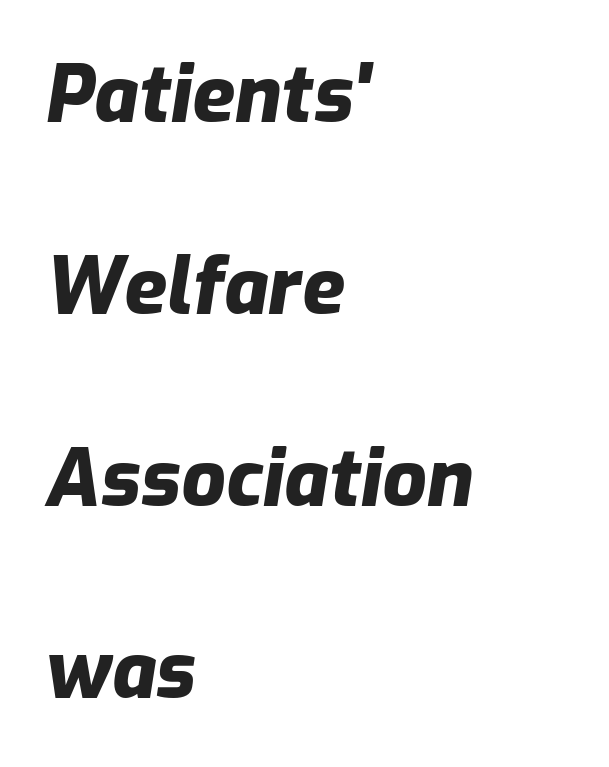
This sample is left-justified, so line endings fall wherever the words run out. Compared with typical paragraphs, the rows here are farther apart. Just letters on the line, the space beneath them empty. Spacing verdict: proportional, widths tailored to each character. Each glyph is drawn with heavy, bold strokes.
